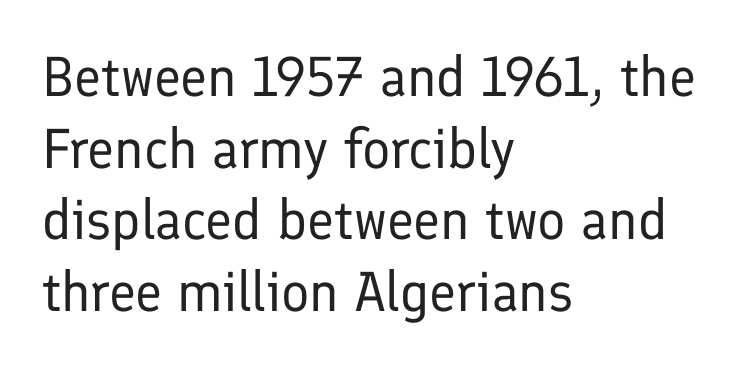
The passage shown has conventional tracking throughout. Is the type heavy? It reads as light-to-regular instead. Check where the strokes stop: nothing finishes them off — pure sans. The glyphs are unaccompanied by any horizontal stroke below them. Italic: no, the glyphs are upright roman. Line beginnings align vertically; line endings do not.
